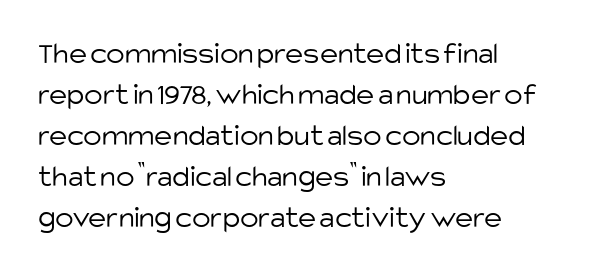
Q: Is the text bold? A: No.
Q: Is the text italic (slanted)? A: No, it is upright.
Q: Is the typeface a serif or a sans-serif typeface? A: Sans-serif.
Q: Is the text underlined? A: No.
Q: How is the paragraph aligned? A: Left-aligned.
Q: Is the spacing between letters normal or unusually wide? A: Normal.
Q: Is the spacing between lines tight, normal or loose? A: Normal.
Q: Width (condensed, normal, or wide)? A: Normal.
Q: Stroke contrast? A: Low.
Q: x-height? A: Large.
Q: Monospaced? A: No.
